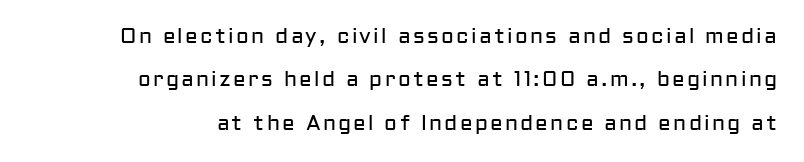
The image shows 21 px text type, upright; set loose line spacing (2.06x), not underlined.
